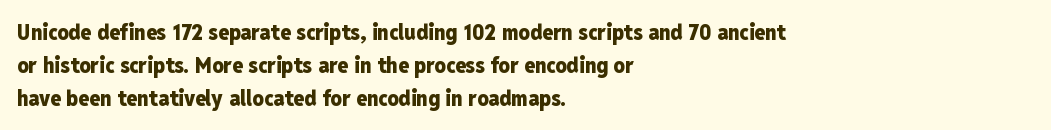
Nobody touched the tracking dial on this one. Alignment: flush left. Tall strokes in this sample are plumb rather than angled. Weight: bold.
